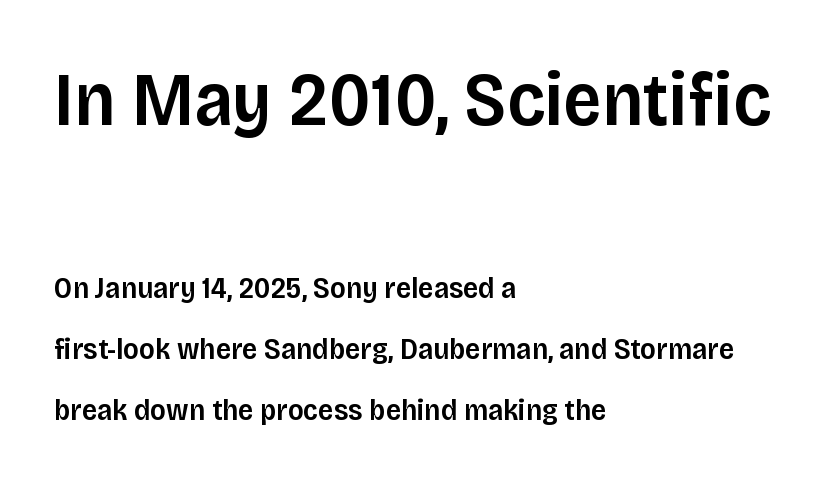
{"serif": "no", "italic": "no", "bold": "semi", "weight": "semibold", "width": "normal", "stroke_contrast": "low", "x_height": "large", "monospaced": "no", "underline": "no", "align": "left", "line_spacing": "loose", "line_spacing_ratio": 2.04, "letter_spacing": "normal", "letter_spacing_em": 0.0, "larger_block": "first", "size_ratio": 2.53, "glyph_px": 76}
